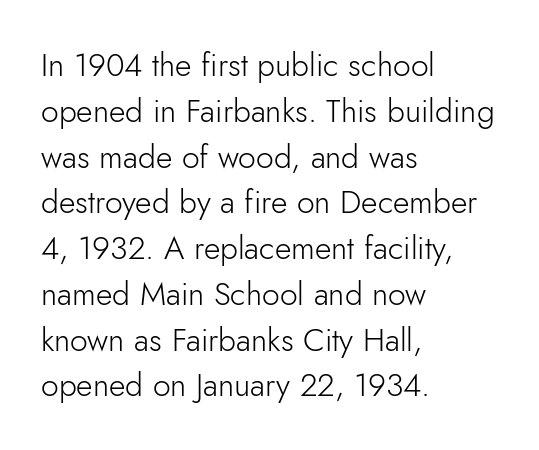
{"serif": "no", "italic": "no", "bold": "no", "weight": "light", "width": "normal", "stroke_contrast": "low", "x_height": "small", "monospaced": "no", "underline": "no", "align": "left", "line_spacing": "normal", "line_spacing_ratio": 1.43, "letter_spacing": "normal", "letter_spacing_em": 0.0, "glyph_px": 32}
